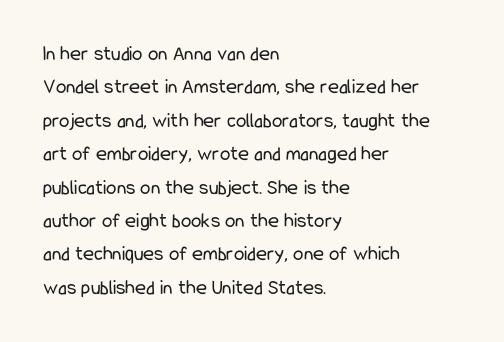
How would I describe the line gaps? Plain and ordinary. Weight: in the light-to-regular range. The type is set solid horizontally, with unmodified tracking. The lines are quadded left.
